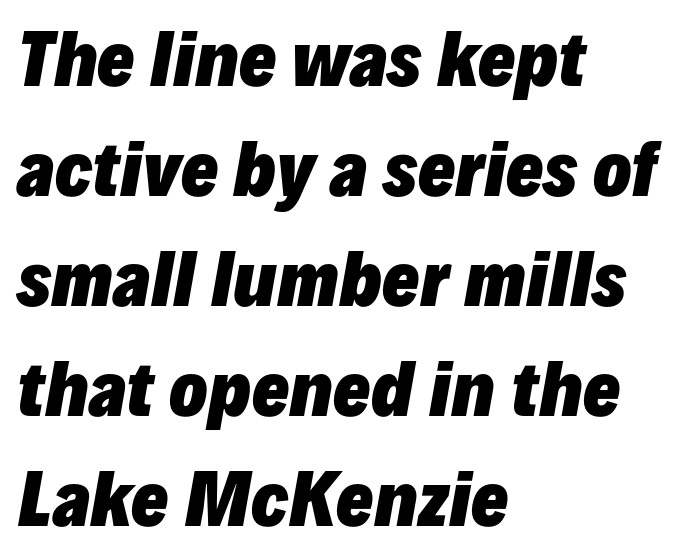
Q: Is the text bold? A: Yes.
Q: Is the text italic (slanted)? A: Yes, it leans right by about 10 degrees.
Q: Is the text underlined? A: No.
Q: How is the paragraph aligned? A: Left-aligned.
Q: Is the spacing between letters normal or unusually wide? A: Normal.
Q: Is the spacing between lines tight, normal or loose? A: Normal.
Q: Width (condensed, normal, or wide)? A: Normal.
Q: Stroke contrast? A: Low.
Q: x-height? A: Medium.
Q: Monospaced? A: No.
